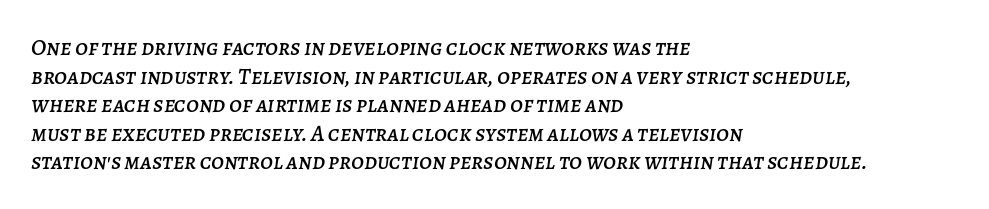
Nothing unusual about the tracking: characters are spaced as the font intends. It's the slanting kind of type. A clean baseline with only descenders dipping below it. The lines are quadded left.
